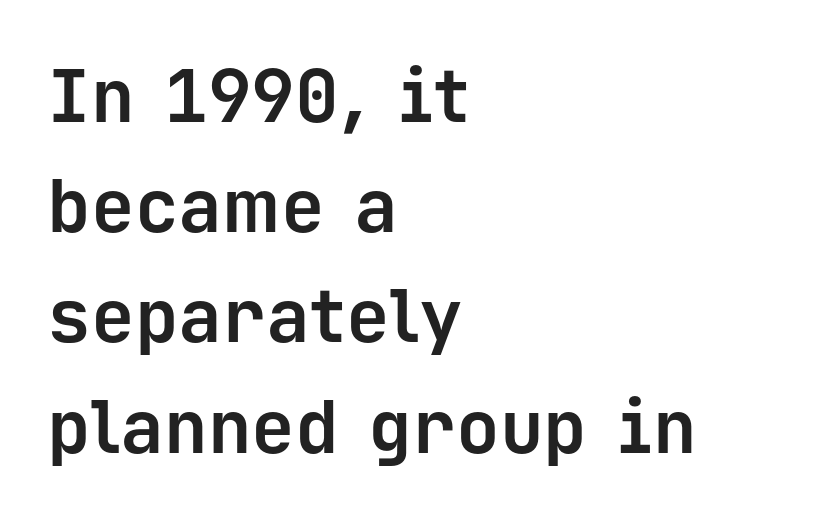
The image shows 73 px bold sans-serif type, upright, monospaced; set left-aligned, normal line spacing (1.51x), normal letter spacing, not underlined; low stroke contrast and a medium x-height.
